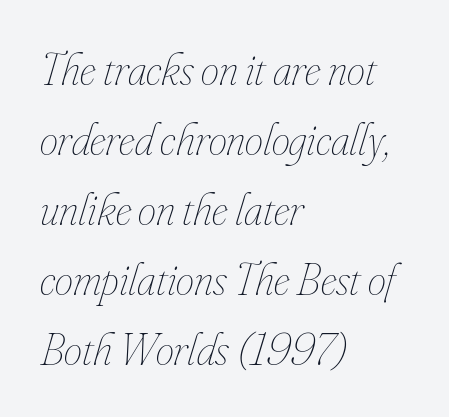
The image shows 46 px thin, condensed type, italic (leaning right); set left-aligned, normal line spacing (1.52x), normal letter spacing, not underlined; low stroke contrast and a small x-height.
